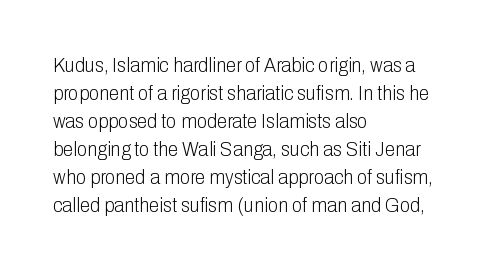
The paragraph has a hard left edge and a soft right edge. Rows of type keep a routine distance in the vertical direction. The letters sit at their default tracking, neither squeezed nor spread. Posture: vertical.
